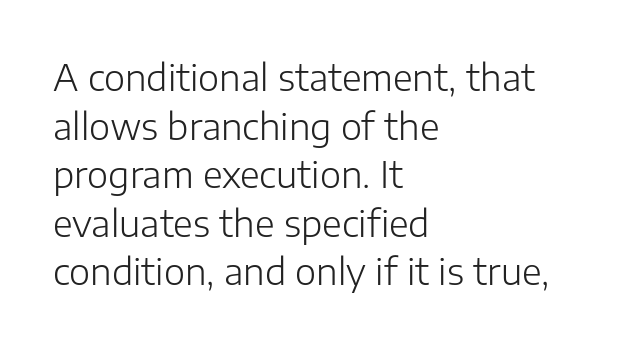
Each new line begins a customary step beneath the previous one. Character widths vary here, with narrow letters taking less room than wide ones. Glyph-to-glyph distance matches everyday printed text. The rendering anchors every line to the left-hand side.
